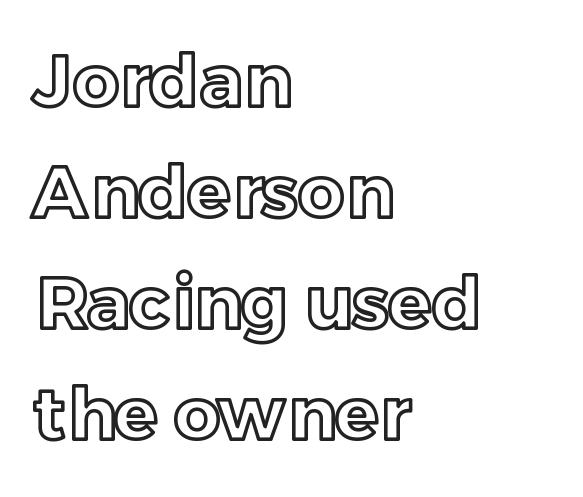
The image shows 72 px text type, upright; set left-aligned, normal line spacing (1.54x), normal letter spacing, not underlined; a medium x-height.
